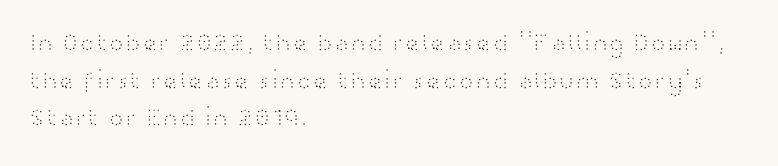
Q: Is the text bold? A: No.
Q: Is the text italic (slanted)? A: No, it is upright.
Q: Is the text underlined? A: No.
Q: How is the paragraph aligned? A: Left-aligned.
Q: Is the spacing between letters normal or unusually wide? A: Normal.
Q: Is the spacing between lines tight, normal or loose? A: Normal.
